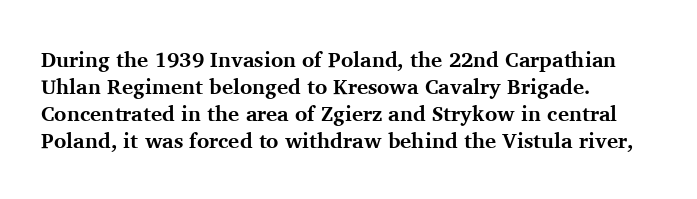
Which margin do the lines hug? The left one — the right edge is uneven. The foot of each line stays bare and open. Strokes here are thick enough to call this a true bold. Does the lettering tilt? It doesn't — this is upright. You could call the tracking neutral — neither tight nor loose. Interline gaps are of average width in this sample.
